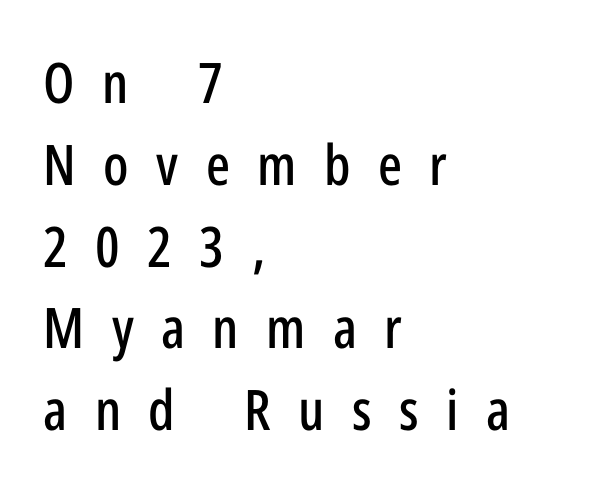
The image shows 56 px condensed sans-serif type, upright; set left-aligned, normal line spacing (1.46x), unusually wide letter spacing (+0.49 em), not underlined; low stroke contrast and a medium x-height.
